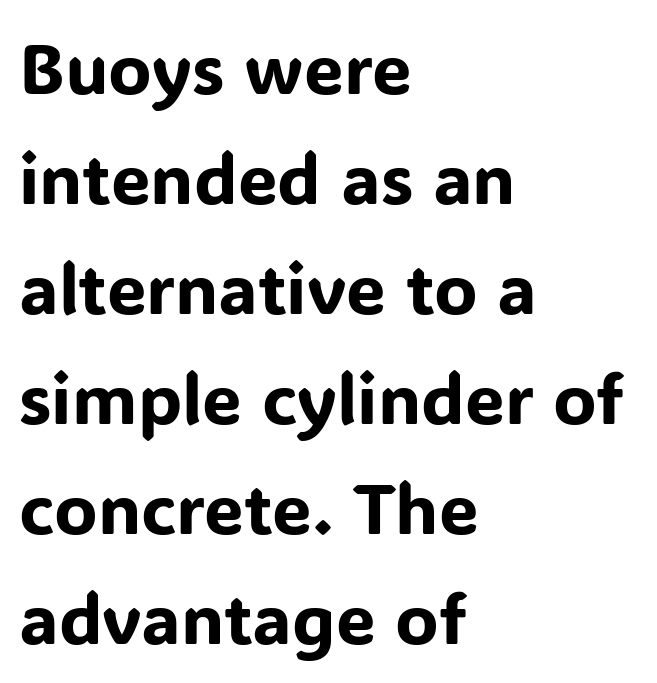
The image shows 71 px sans-serif type, upright; set left-aligned, normal line spacing (1.55x), normal letter spacing, not underlined; low stroke contrast and a medium x-height.
